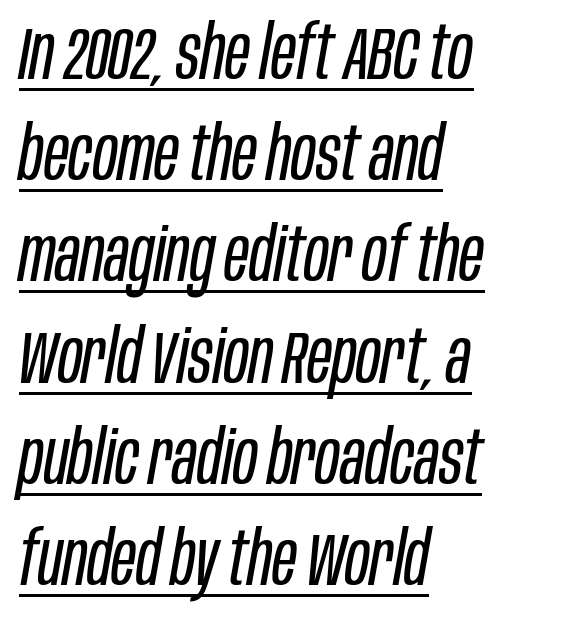
Q: Is the text bold? A: No.
Q: Is the text italic (slanted)? A: Yes, it leans right by about 10 degrees.
Q: Is the text underlined? A: Yes.
Q: How is the paragraph aligned? A: Left-aligned.
Q: Is the spacing between letters normal or unusually wide? A: Normal.
Q: Is the spacing between lines tight, normal or loose? A: Normal.
Q: Width (condensed, normal, or wide)? A: Condensed.
Q: Stroke contrast? A: Low.
Q: x-height? A: Large.
Q: Monospaced? A: No.
